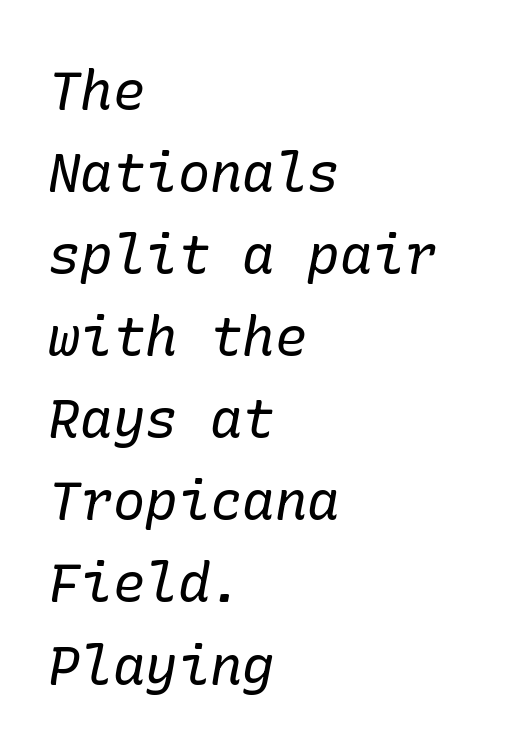
{"italic": "yes", "lean": "right", "slant_degrees": 10, "bold": "no", "weight": "regular", "width": "normal", "stroke_contrast": "low", "x_height": "medium", "underline": "no", "align": "left", "line_spacing": "normal", "line_spacing_ratio": 1.52, "letter_spacing": "normal", "letter_spacing_em": 0.0, "glyph_px": 54}
